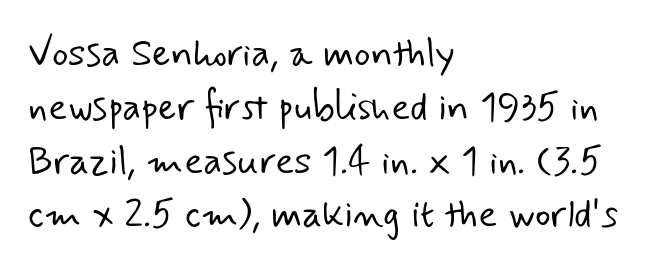
The image shows 39 px light sans-serif type; set left-aligned, normal line spacing (1.38x), normal letter spacing, not underlined; low stroke contrast and a small x-height.
